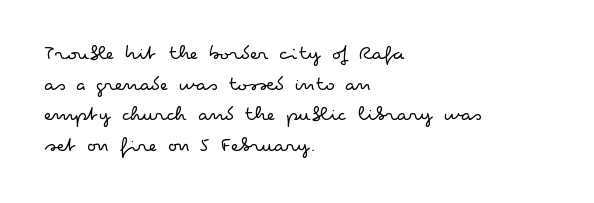
Here the glyphs are tracked normally, forming tight word shapes. This sample keeps an unexceptional amount of space between lines. Every character sits straight up, as roman type does. Each stroke keeps to a modest, everyday thickness or less. This rendering uses left alignment, leaving the right contour irregular. Descenders are the only things crossing below the line.
